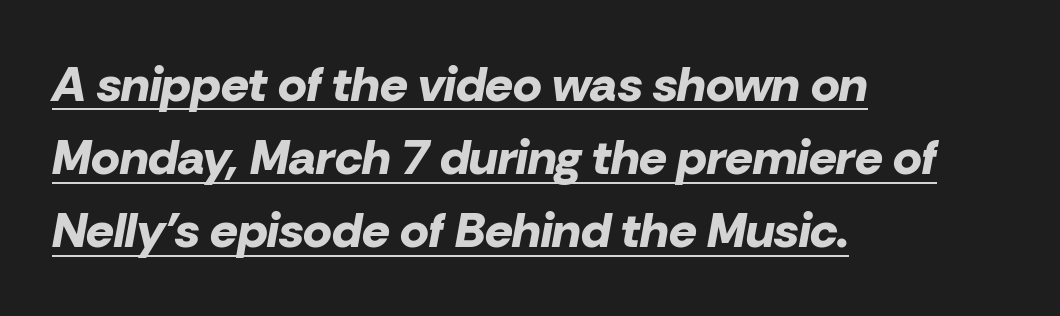
Italic? Definitely — the glyphs are oblique. Reading down the block, your eye returns to a fixed left position each line. This rendering features underlined lettering. Compared with an ordinary text face, these strokes are far heavier — a full bold. Caption: standard tracking, unaltered.
